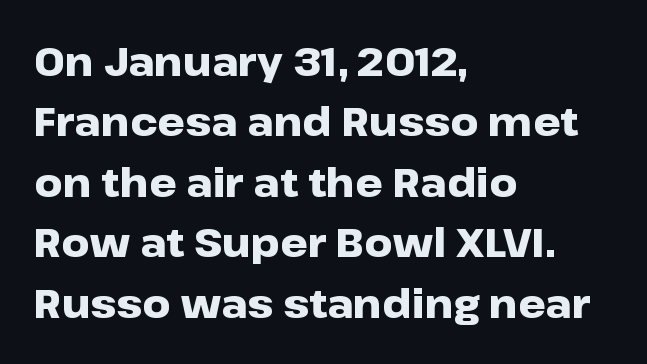
Q: Is the text bold? A: Yes.
Q: Is the text italic (slanted)? A: No, it is upright.
Q: Is the typeface a serif or a sans-serif typeface? A: Sans-serif.
Q: Is the text underlined? A: No.
Q: How is the paragraph aligned? A: Left-aligned.
Q: Is the spacing between letters normal or unusually wide? A: Normal.
Q: Is the spacing between lines tight, normal or loose? A: Normal.
Q: Width (condensed, normal, or wide)? A: Wide.
Q: Stroke contrast? A: Low.
Q: x-height? A: Medium.
Q: Monospaced? A: No.
